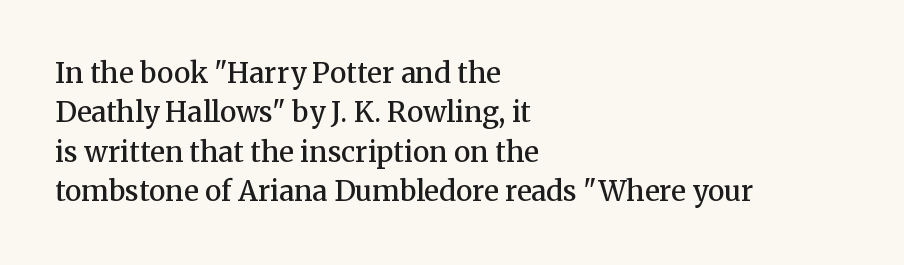
Q: Is the text bold? A: Semi-bold.
Q: Is the text italic (slanted)? A: No, it is upright.
Q: Is the typeface a serif or a sans-serif typeface? A: Serif.
Q: Is the text underlined? A: No.
Q: How is the paragraph aligned? A: Left-aligned.
Q: Is the spacing between letters normal or unusually wide? A: Normal.
Q: Is the spacing between lines tight, normal or loose? A: Normal.
Q: Width (condensed, normal, or wide)? A: Normal.
Q: Stroke contrast? A: Medium.
Q: x-height? A: Medium.
Q: Monospaced? A: No.
